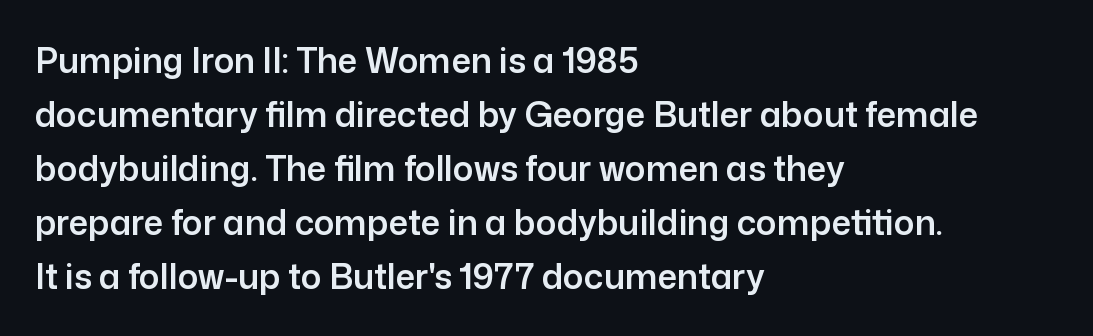
Think of a printed novel: that variable character pitch is what you see here. Serif or sans? Sans — the stroke terminals are bare. Baseline-to-baseline distance is the conventional proportion of letter height. The text block is weighted toward the left margin, trailing off unevenly rightward.
